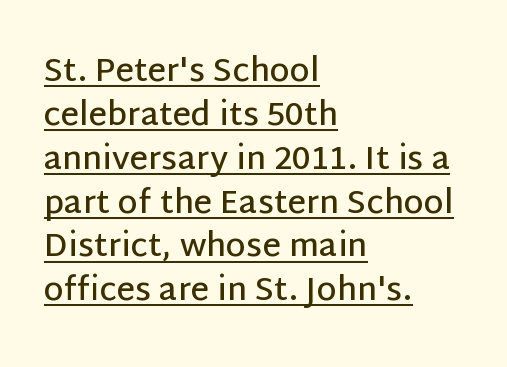
The letterforms sit shoulder to shoulder at normal distance. The font's upright variant was chosen for this text. Has an underline been added? It has. Note: no serifs on the glyphs. Here the designer chose a conventional face with non-uniform glyph widths. The rendering uses a semibold face; strokes are thickened but not to full bold.
